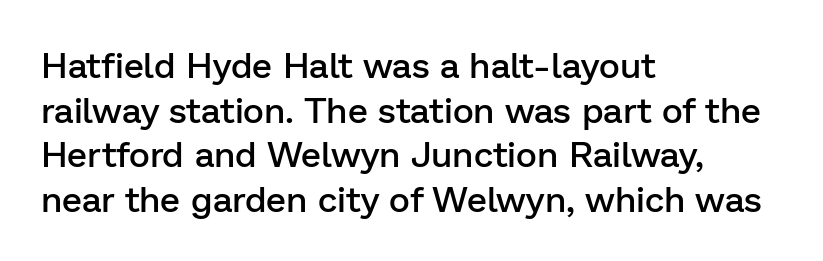
Serif or sans? Sans — the stroke terminals are bare. You could not count columns in this text — the font is proportionally spaced. No word sits above an underline. Compared with a centered layout, this one pins lines to the left instead. Firm but not heavy-handed strokes: this text is semibold.
